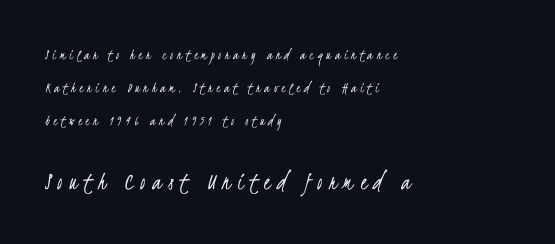
{"bold": "no", "underline": "no", "align": "left", "line_spacing": "loose", "line_spacing_ratio": 2.2, "letter_spacing": "wide", "letter_spacing_em": 0.26, "larger_block": "second", "size_ratio": 1.73, "glyph_px": 26}
